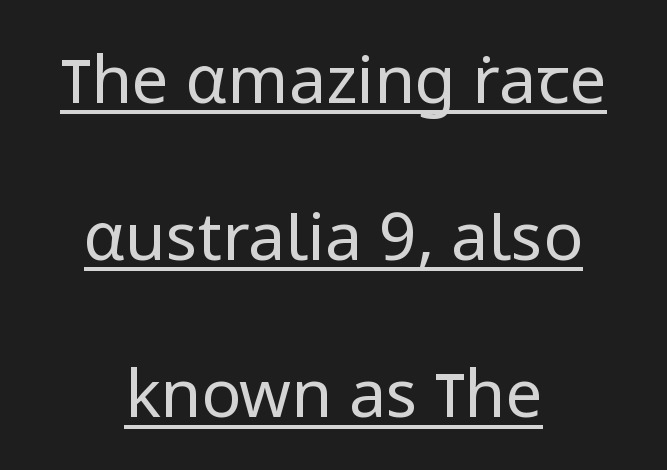
The lettering stays uniformly vertical, giving the passage a roman look. Rows of type keep a wide berth in the vertical direction. The glyphs are accompanied by a horizontal stroke just below them. Where is the straight margin? There isn't one; the lines are centered. Each stroke keeps to a modest, everyday thickness or less. The line texture is even and compact thanks to regular tracking.
